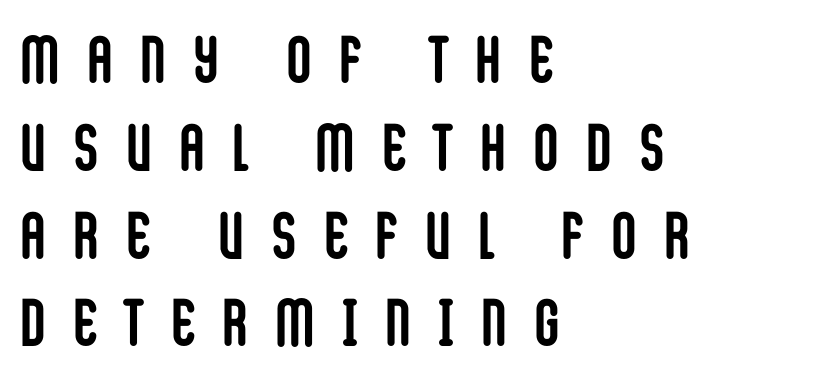
{"serif": "no", "italic": "no", "bold": "yes", "weight": "semibold", "width": "condensed", "stroke_contrast": "low", "x_height": "large", "monospaced": "no", "underline": "no", "align": "left", "line_spacing": "normal", "line_spacing_ratio": 1.33, "letter_spacing": "wide", "letter_spacing_em": 0.44, "glyph_px": 66}
